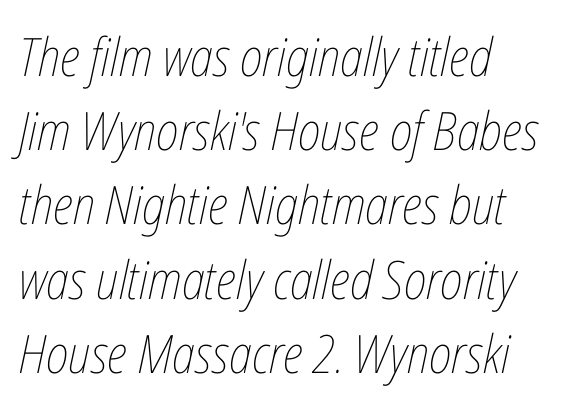
Q: Is the text bold? A: No.
Q: Is the text italic (slanted)? A: Yes, it leans right by about 12 degrees.
Q: Is the text underlined? A: No.
Q: How is the paragraph aligned? A: Left-aligned.
Q: Is the spacing between letters normal or unusually wide? A: Normal.
Q: Is the spacing between lines tight, normal or loose? A: Normal.
Q: Width (condensed, normal, or wide)? A: Condensed.
Q: Stroke contrast? A: Low.
Q: x-height? A: Medium.
Q: Monospaced? A: No.
